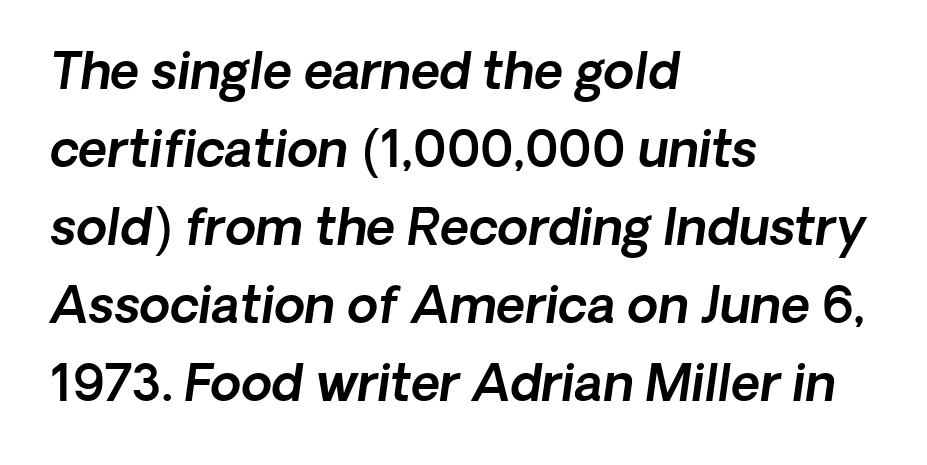
Every row of glyphs begins at an identical x-position on the left. Words float on clear page, feet unadorned. Nope, no serifs anywhere on these letters. The passage shown is typed in a proportional face where columns would drift. The gaps between neighbouring characters are ordinary and unremarkable. Regarding leading, the lines here are spaced in the standard way.
